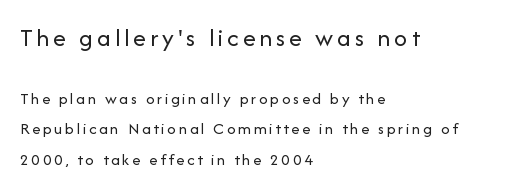
The image shows 26 px text type, upright; set left-aligned, line spacing 1.78x, not underlined; the first (top) block is 1.53x larger.
